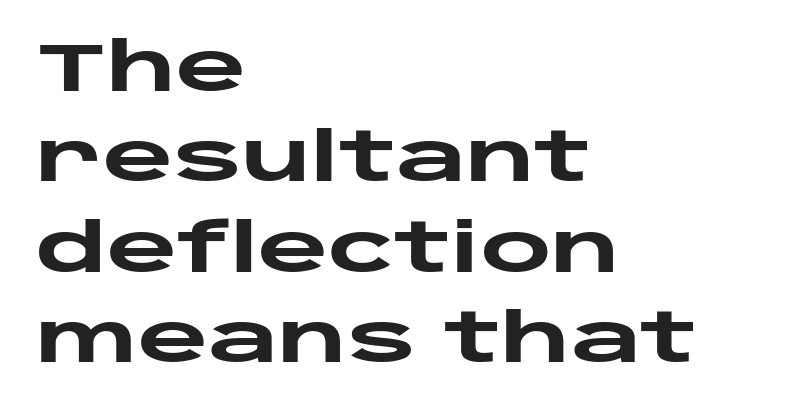
{"serif": "no", "italic": "no", "bold": "yes", "weight": "heavy", "width": "wide", "stroke_contrast": "low", "x_height": "large", "monospaced": "no", "underline": "no", "align": "left", "line_spacing": "normal", "line_spacing_ratio": 1.33, "letter_spacing": "normal", "letter_spacing_em": 0.0, "glyph_px": 68}
